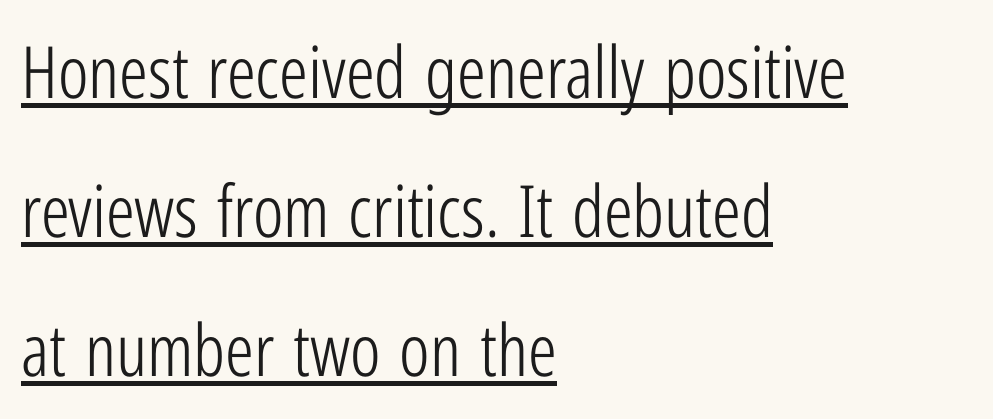
{"serif": "no", "italic": "no", "bold": "no", "weight": "light", "width": "condensed", "stroke_contrast": "low", "x_height": "medium", "monospaced": "no", "underline": "yes", "align": "left", "line_spacing": "loose", "line_spacing_ratio": 1.93, "letter_spacing": "normal", "letter_spacing_em": 0.0, "glyph_px": 72}
